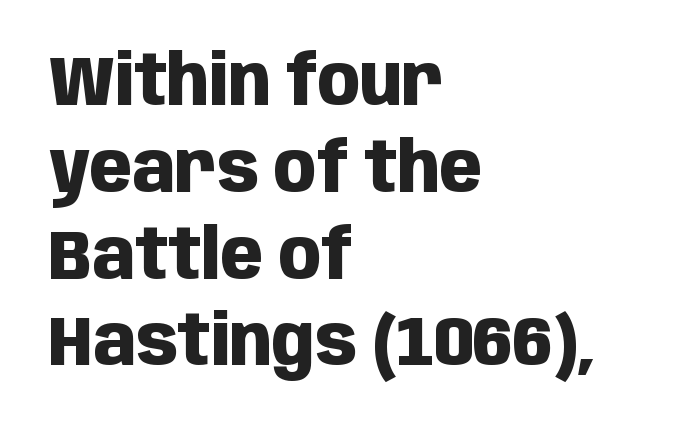
Q: Is the text bold? A: Yes.
Q: Is the text italic (slanted)? A: No, it is upright.
Q: Is the typeface a serif or a sans-serif typeface? A: Sans-serif.
Q: Is the text underlined? A: No.
Q: How is the paragraph aligned? A: Left-aligned.
Q: Is the spacing between letters normal or unusually wide? A: Normal.
Q: Width (condensed, normal, or wide)? A: Condensed.
Q: Stroke contrast? A: Low.
Q: x-height? A: Large.
Q: Monospaced? A: No.
